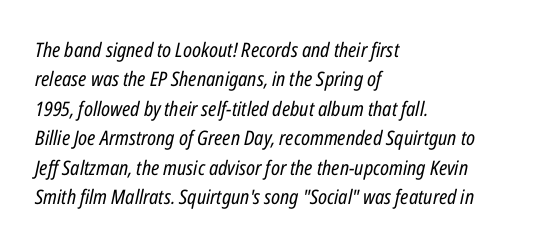
How are the letters spaced? Ordinarily, with no added tracking. Weight: not bold — regular or lighter. Horizontal alignment here is leftward, the default for most running prose. There's an unmistakable incline to the writing here.
